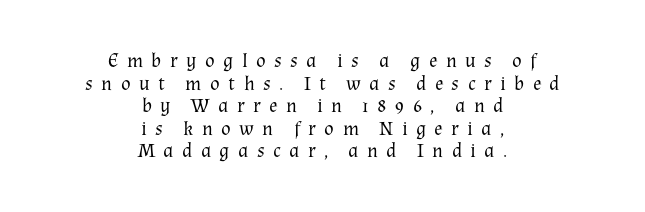
Q: Is the text bold? A: No.
Q: Is the text italic (slanted)? A: No, it is upright.
Q: Is the text underlined? A: No.
Q: How is the paragraph aligned? A: Centered.
Q: Is the spacing between letters normal or unusually wide? A: Unusually wide.
Q: Is the spacing between lines tight, normal or loose? A: Tight.
